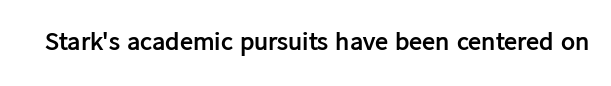
{"italic": "no", "bold": "yes", "underline": "no", "letter_spacing": "normal", "letter_spacing_em": 0.0, "glyph_px": 26}
